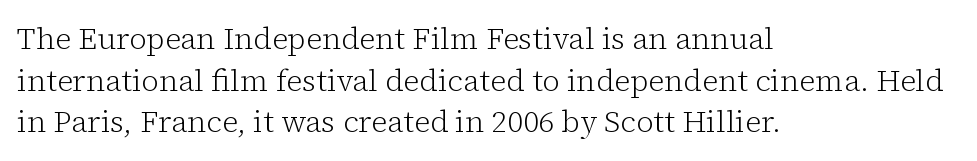
The image shows 30 px light serif type, upright; set left-aligned, normal line spacing (1.39x), normal letter spacing, not underlined; low stroke contrast and a medium x-height.
